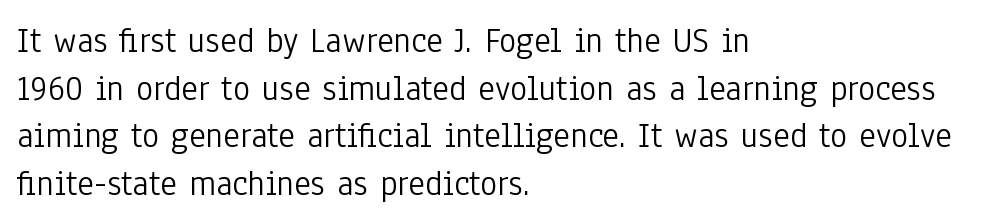
The image shows 36 px light, condensed sans-serif type, upright; set left-aligned, normal line spacing (1.32x), normal letter spacing, not underlined; low stroke contrast and a medium x-height.
